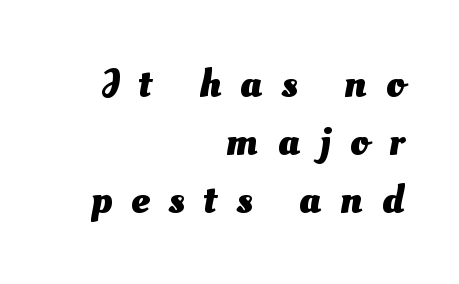
The image shows 41 px heavy sans-serif type; set right-aligned, normal line spacing (1.41x), unusually wide letter spacing (+0.47 em), not underlined; medium stroke contrast and a small x-height.
